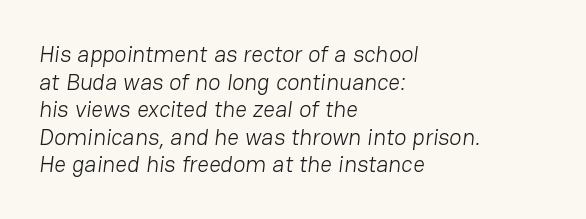
Q: Is the text bold? A: No.
Q: Is the text underlined? A: No.
Q: How is the paragraph aligned? A: Left-aligned.
Q: Is the spacing between letters normal or unusually wide? A: Normal.
